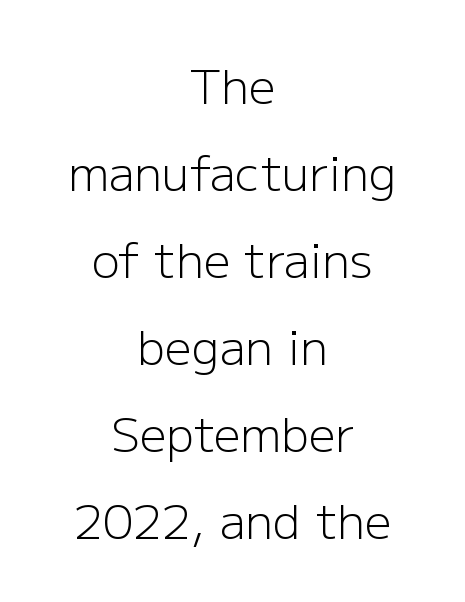
The image shows 47 px light sans-serif type, upright; set centered, line spacing 1.85x, normal letter spacing, not underlined; low stroke contrast and a medium x-height.
